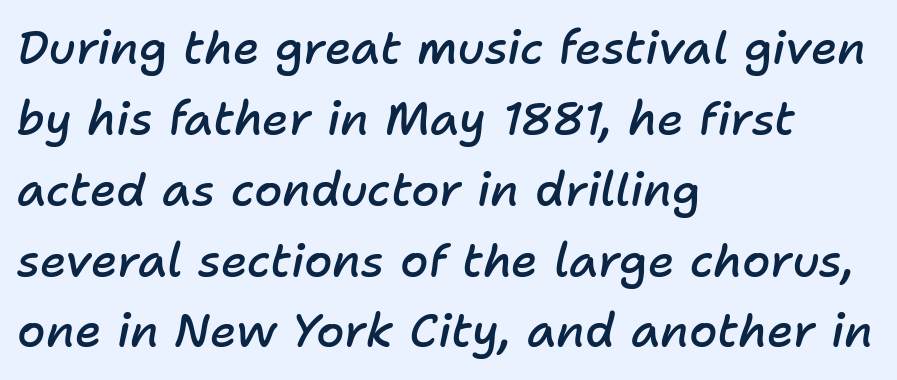
{"italic": "yes", "lean": "right", "slant_degrees": 11, "bold": "semi", "weight": "semibold", "width": "normal", "stroke_contrast": "low", "x_height": "medium", "monospaced": "no", "underline": "no", "align": "left", "line_spacing": "normal", "line_spacing_ratio": 1.54, "letter_spacing": "normal", "letter_spacing_em": 0.0, "glyph_px": 46}
